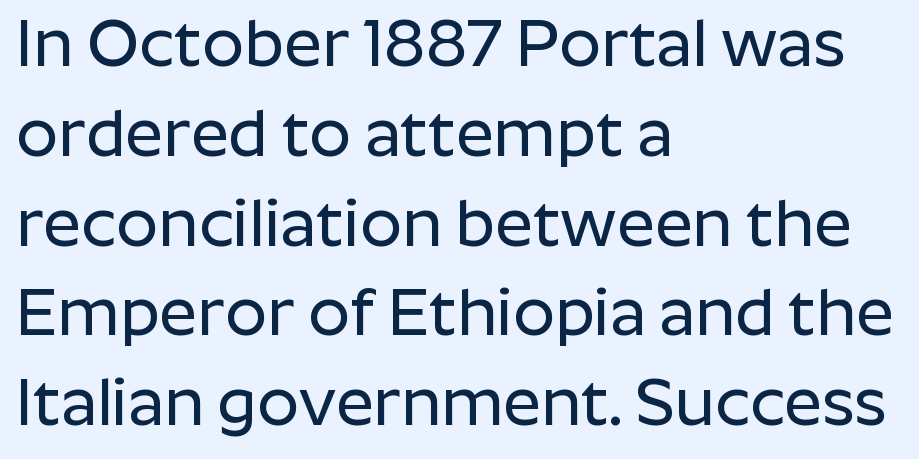
{"serif": "no", "italic": "no", "width": "normal", "stroke_contrast": "low", "x_height": "medium", "monospaced": "no", "underline": "no", "align": "left", "line_spacing": "normal", "line_spacing_ratio": 1.36, "letter_spacing": "normal", "letter_spacing_em": 0.0, "glyph_px": 66}
